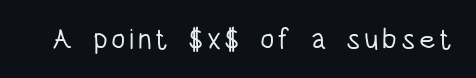
The image shows 29 px light, condensed sans-serif type, upright; set not underlined; low stroke contrast and a large x-height.
